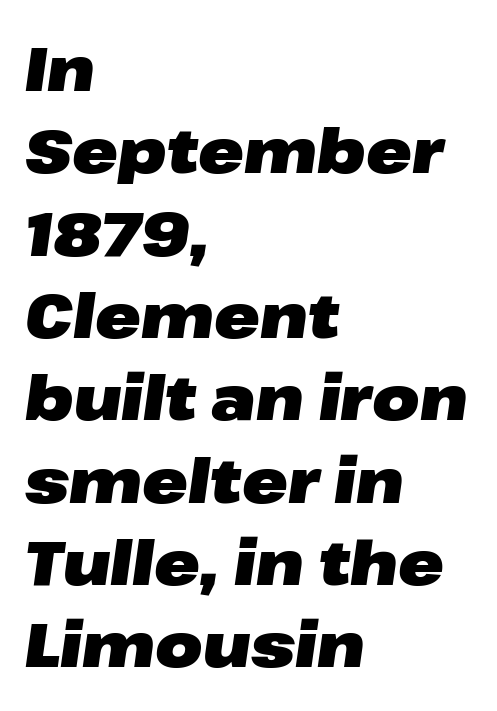
{"italic": "yes", "lean": "right", "slant_degrees": 8, "bold": "yes", "weight": "heavy", "width": "wide", "stroke_contrast": "low", "x_height": "medium", "monospaced": "no", "underline": "no", "align": "left", "line_spacing": "normal", "line_spacing_ratio": 1.35, "letter_spacing": "normal", "letter_spacing_em": 0.0, "glyph_px": 61}
